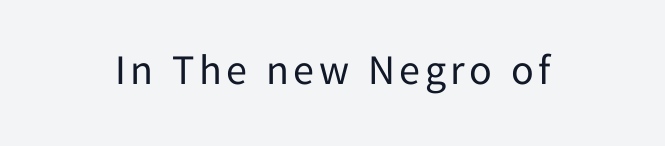
{"serif": "no", "italic": "no", "bold": "no", "weight": "regular", "width": "normal", "stroke_contrast": "low", "x_height": "medium", "monospaced": "no", "underline": "no", "align": "center", "glyph_px": 42}
